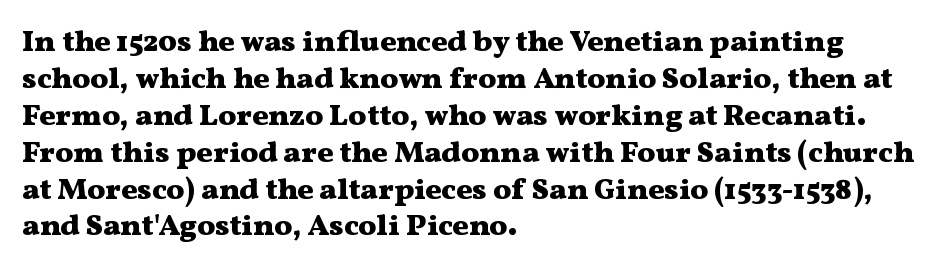
{"serif": "yes", "italic": "no", "bold": "yes", "weight": "heavy", "width": "wide", "stroke_contrast": "medium", "x_height": "medium", "monospaced": "no", "underline": "no", "align": "left", "line_spacing_ratio": 1.23, "letter_spacing": "normal", "letter_spacing_em": 0.0, "glyph_px": 30}
